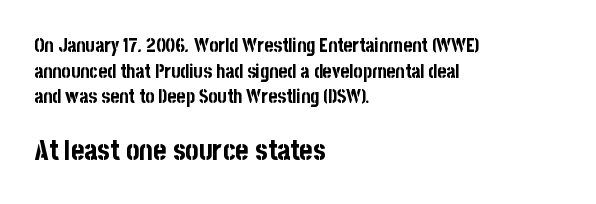
Every stem runs plumb, perpendicular to the baseline. Observe the ordinary spacing: letters are neighbours, not strangers. Is there much room between lines? A standard amount, neither cramped nor airy. The typeface chosen for these lines omits serifs. Words float on clear page, feet unadorned.
